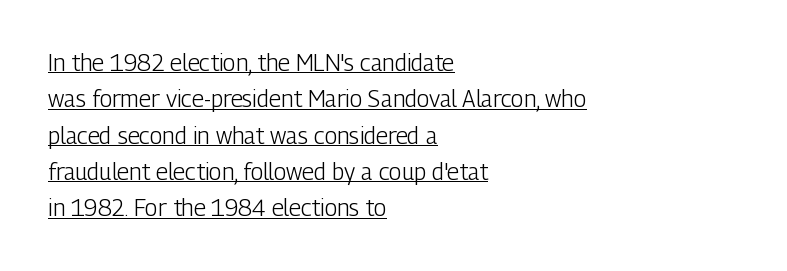
The image shows 23 px text type, upright; set left-aligned, normal line spacing (1.58x), normal letter spacing, underlined.
